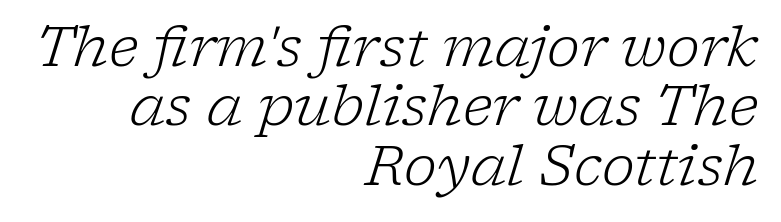
{"serif": "yes", "italic": "yes", "lean": "right", "slant_degrees": 17, "bold": "no", "weight": "light", "width": "normal", "stroke_contrast": "low", "x_height": "medium", "monospaced": "no", "underline": "no", "align": "right", "line_spacing": "tight", "line_spacing_ratio": 1.06, "letter_spacing": "normal", "letter_spacing_em": 0.0, "glyph_px": 56}
